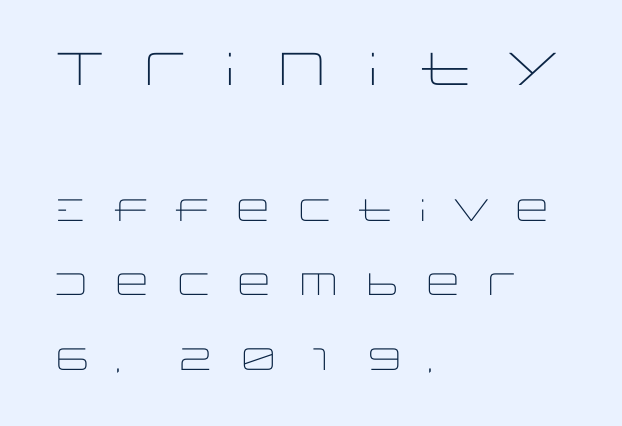
{"serif": "no", "italic": "no", "bold": "no", "weight": "light", "width": "wide", "stroke_contrast": "low", "x_height": "large", "monospaced": "no", "underline": "no", "align": "left", "line_spacing": "loose", "line_spacing_ratio": 2.41, "letter_spacing": "wide", "letter_spacing_em": 0.46, "larger_block": "first", "size_ratio": 1.48, "glyph_px": 46}
